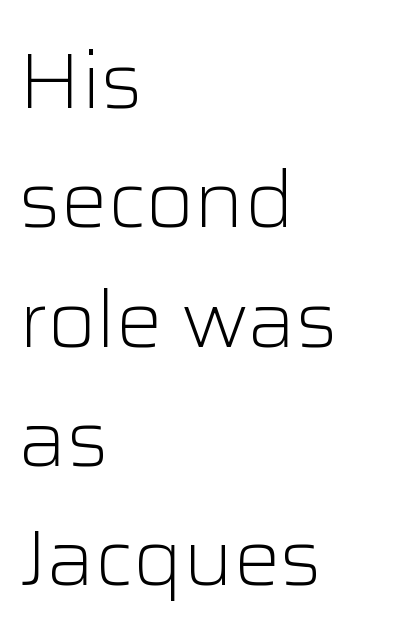
Leading matches the norm, producing a regular column. These lines are composed in type without serifs. A typesetter would call this proportional, since set widths differ per character. No italicization has been applied; the sample stays upright. Descenders hang freely into open space.
